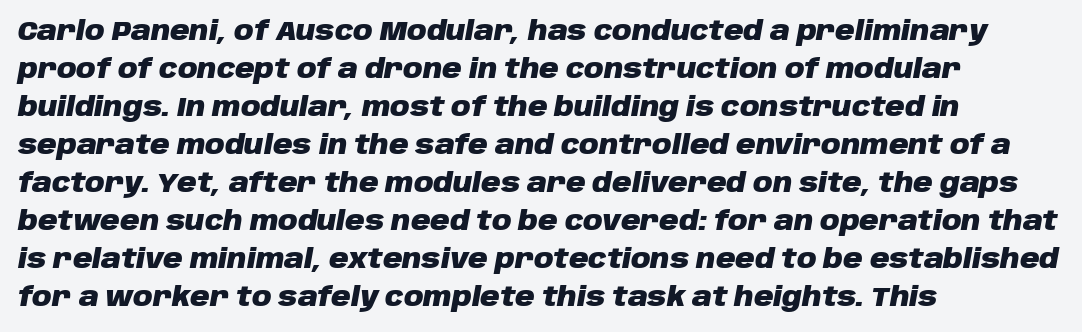
The image shows 27 px bold type, italic (leaning right); set left-aligned, normal line spacing (1.41x), normal letter spacing, not underlined.
